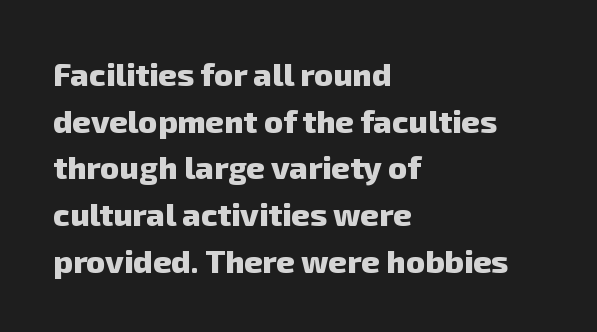
Here the designer chose a conventional face with non-uniform glyph widths. Nope, no serifs anywhere on these letters. The letters sit at their default tracking, neither squeezed nor spread. Vertically, the passage feels balanced, rows spaced as you'd expect. The rag falls on the right side of this text block. The characters look thick and weighty, a clear bold.
